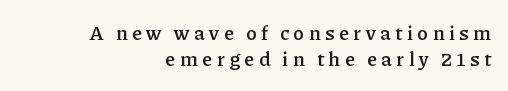
Q: Is the text bold? A: Semi-bold.
Q: Is the text italic (slanted)? A: No, it is upright.
Q: Is the text underlined? A: No.
Q: How is the paragraph aligned? A: Right-aligned.
Q: Is the spacing between letters normal or unusually wide? A: Unusually wide.
Q: Is the spacing between lines tight, normal or loose? A: Normal.
